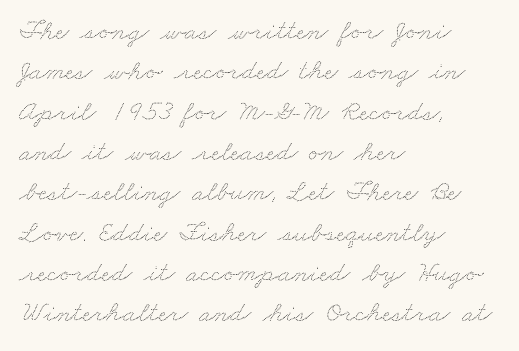
Q: Is the text underlined? A: No.
Q: How is the paragraph aligned? A: Left-aligned.
Q: Is the spacing between letters normal or unusually wide? A: Normal.
Q: Is the spacing between lines tight, normal or loose? A: Normal.
Q: Width (condensed, normal, or wide)? A: Wide.
Q: Stroke contrast? A: Low.
Q: x-height? A: Small.
Q: Monospaced? A: No.
